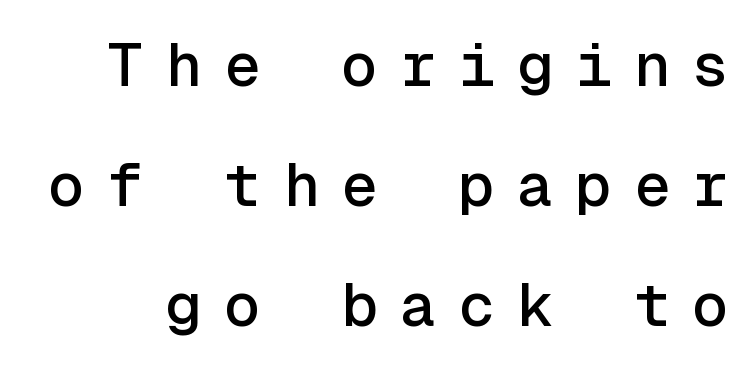
{"serif": "no", "italic": "no", "width": "normal", "x_height": "medium", "monospaced": "yes", "underline": "no", "line_spacing": "loose", "line_spacing_ratio": 1.97, "letter_spacing": "wide", "letter_spacing_em": 0.36, "glyph_px": 61}
